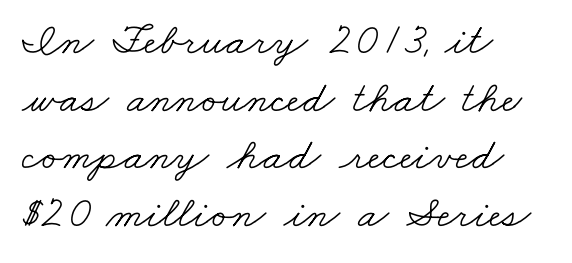
{"serif": "yes", "bold": "no", "weight": "light", "width": "wide", "stroke_contrast": "low", "x_height": "small", "monospaced": "no", "underline": "no", "align": "left", "line_spacing": "normal", "line_spacing_ratio": 1.28, "letter_spacing": "normal", "letter_spacing_em": 0.0, "glyph_px": 45}
